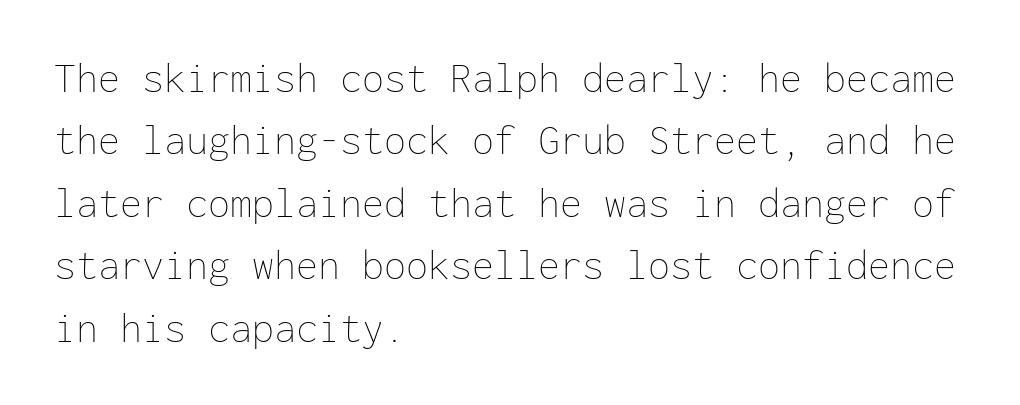
Just letters on the line, the space beneath them empty. Nope, not italic — everything's standing straight. Nothing unusual about the tracking: characters are spaced as the font intends. This sample is left-justified, so line endings fall wherever the words run out. The letters march in equal steps, a hallmark of fixed-pitch type.
